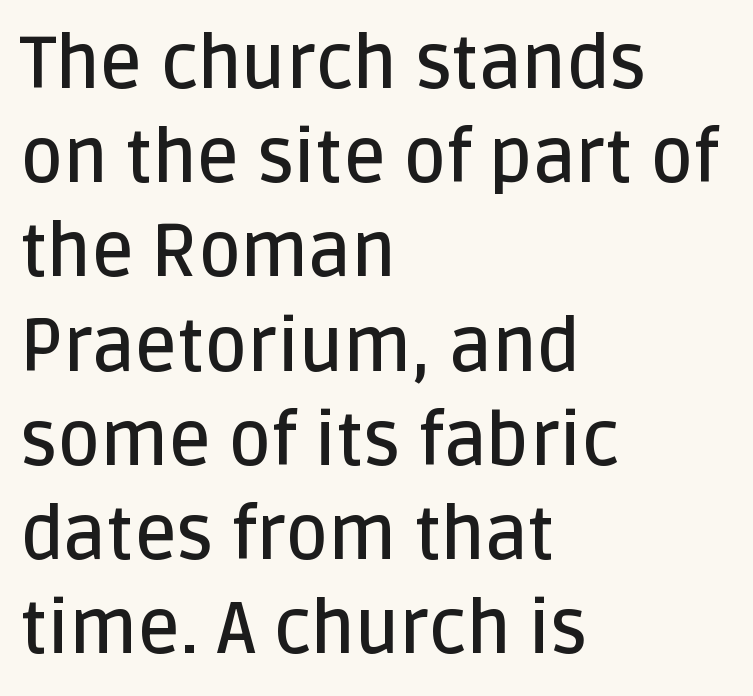
The image shows 73 px semibold sans-serif type, upright; set left-aligned, normal line spacing (1.29x), normal letter spacing, not underlined; low stroke contrast and a large x-height.
